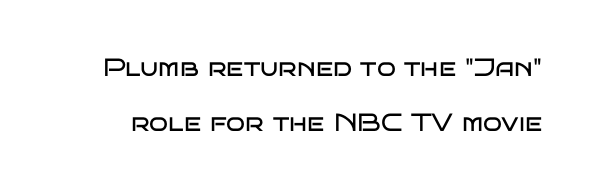
Q: Is the text bold? A: No.
Q: Is the text italic (slanted)? A: No, it is upright.
Q: Is the text underlined? A: No.
Q: Is the spacing between letters normal or unusually wide? A: Normal.
Q: Is the spacing between lines tight, normal or loose? A: Loose.
